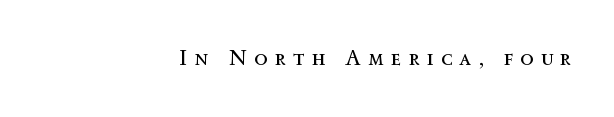
A roman cut, with each character standing at attention. The rag falls on the left side of this text block. Quick note: underline off. The tracking reads as deliberately expanded to a designer's eye. Is the type heavy? It reads as light-to-regular instead.
